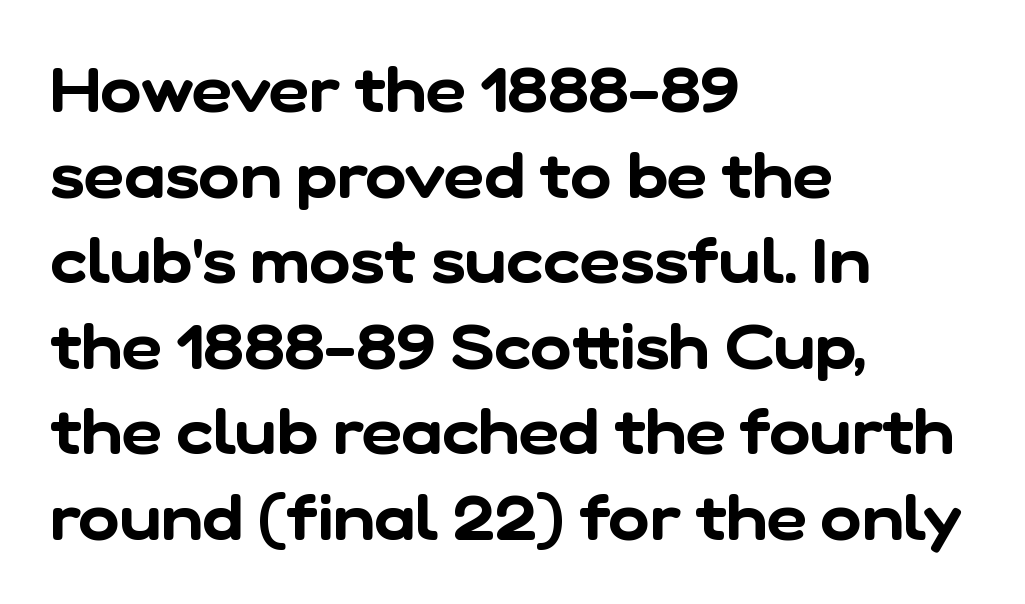
Q: Is the typeface a serif or a sans-serif typeface? A: Sans-serif.
Q: Is the text underlined? A: No.
Q: How is the paragraph aligned? A: Left-aligned.
Q: Is the spacing between letters normal or unusually wide? A: Normal.
Q: Is the spacing between lines tight, normal or loose? A: Normal.
Q: Width (condensed, normal, or wide)? A: Normal.
Q: Stroke contrast? A: Low.
Q: x-height? A: Medium.
Q: Monospaced? A: No.
